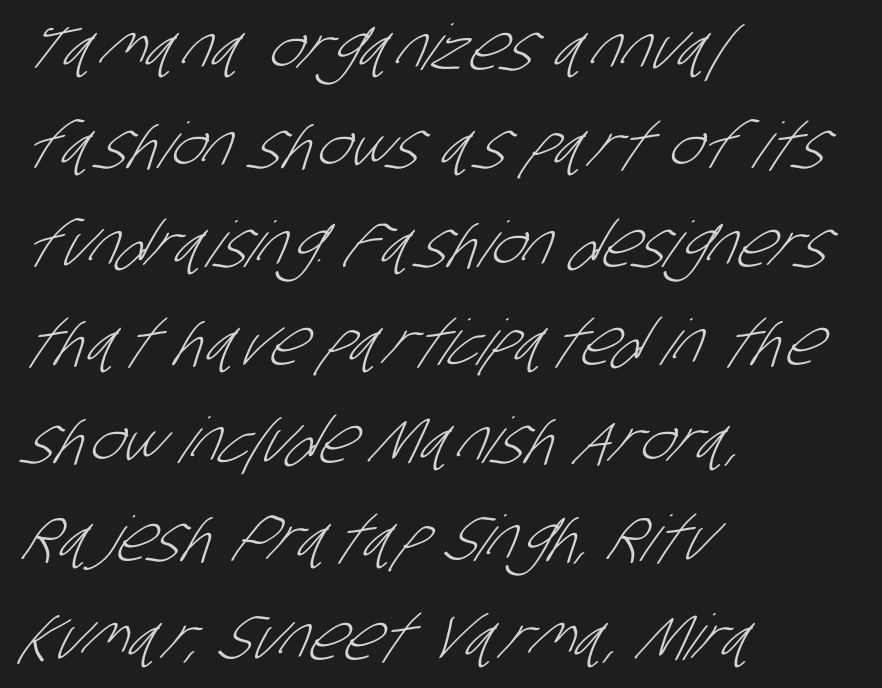
{"serif": "no", "bold": "no", "weight": "light", "width": "condensed", "stroke_contrast": "low", "x_height": "large", "monospaced": "no", "underline": "no", "align": "left", "line_spacing": "normal", "line_spacing_ratio": 1.56, "letter_spacing": "normal", "letter_spacing_em": 0.0, "glyph_px": 63}
